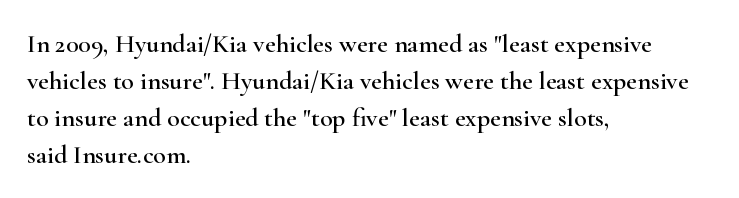
{"italic": "no", "underline": "no", "align": "left", "line_spacing": "normal", "line_spacing_ratio": 1.42, "letter_spacing": "normal", "letter_spacing_em": 0.0, "glyph_px": 26}
